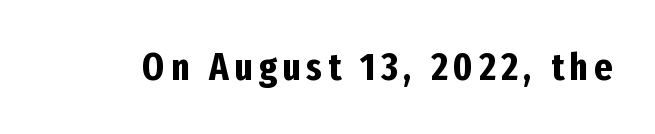
Q: Is the text bold? A: Yes.
Q: Is the text italic (slanted)? A: No, it is upright.
Q: Is the typeface a serif or a sans-serif typeface? A: Sans-serif.
Q: Is the text underlined? A: No.
Q: Width (condensed, normal, or wide)? A: Condensed.
Q: Stroke contrast? A: Low.
Q: x-height? A: Medium.
Q: Monospaced? A: No.
